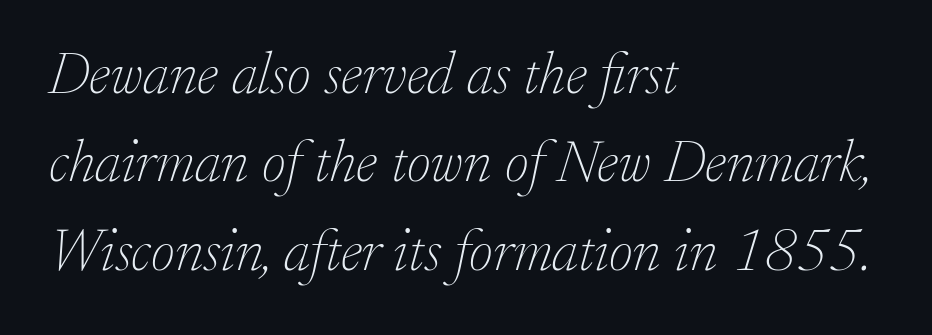
A typesetter would label this face a serif. A quiet, ordinary-to-light weight characterises the typeface. Style check: oblique. Does the copy run flush right? No — it runs flush left. This sample uses plain, unmodified letter spacing.
